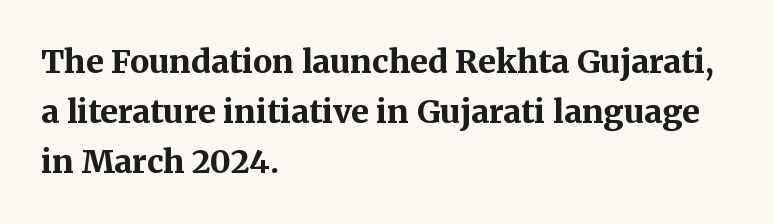
The glyphs are unaccompanied by any horizontal stroke below them. The typeface chosen for these lines features serifs. The letters stand straight up with perfectly vertical stems. A typesetter would call this proportional, since set widths differ per character. Vertical spacing — default.
